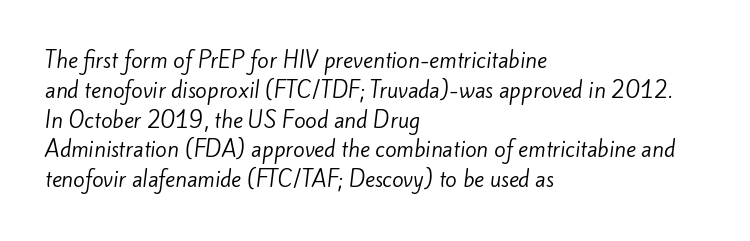
Q: Is the text bold? A: No.
Q: Is the text underlined? A: No.
Q: How is the paragraph aligned? A: Left-aligned.
Q: Is the spacing between letters normal or unusually wide? A: Normal.
Q: Is the spacing between lines tight, normal or loose? A: Normal.
